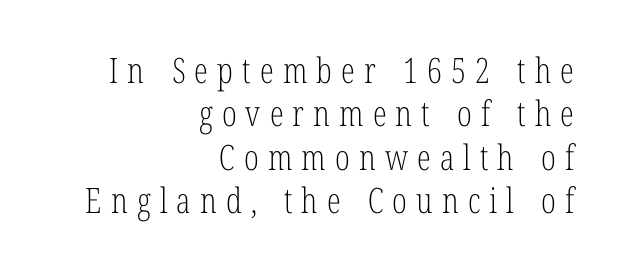
Every row of glyphs terminates at an identical x-position on the right. The face used here is rendered with a markedly widened letterfit. The weight would be labelled regular, book, light, or lighter still. Each row of text sits above clean, open space. This rendering employs a face with finishing strokes, i.e., a serif.
